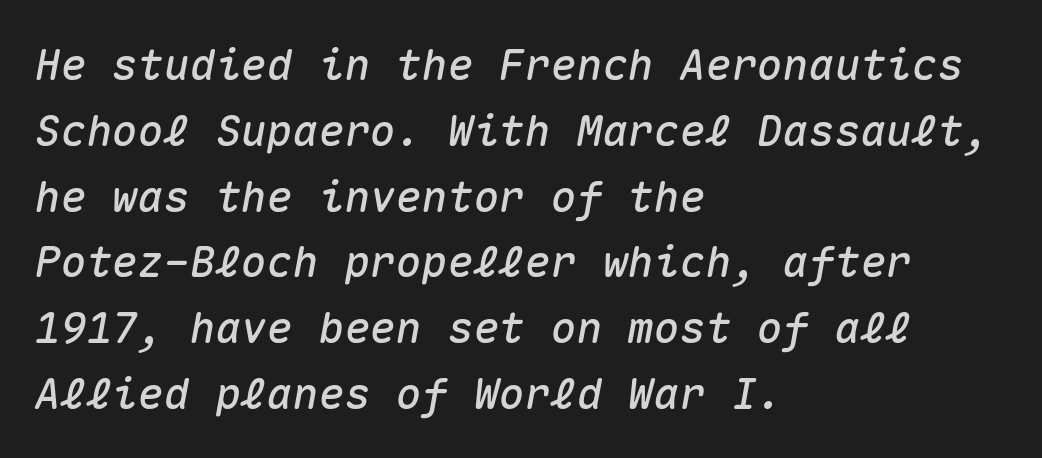
{"italic": "yes", "lean": "right", "slant_degrees": 10, "width": "normal", "stroke_contrast": "medium", "x_height": "medium", "monospaced": "yes", "underline": "no", "align": "left", "line_spacing": "normal", "line_spacing_ratio": 1.53, "letter_spacing": "normal", "letter_spacing_em": 0.0, "glyph_px": 43}
